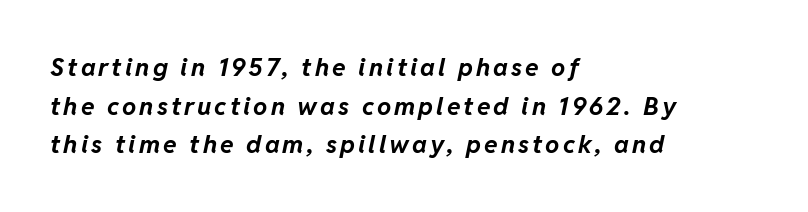
The image shows 25 px bold type, italic (leaning right); set left-aligned, normal line spacing (1.55x), not underlined.
